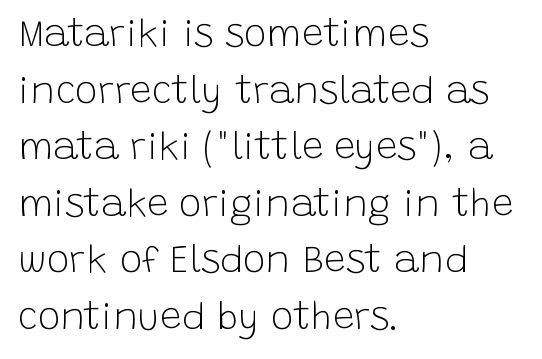
{"serif": "no", "italic": "no", "bold": "no", "weight": "light", "width": "normal", "stroke_contrast": "low", "x_height": "large", "monospaced": "no", "underline": "no", "align": "left", "line_spacing": "normal", "line_spacing_ratio": 1.49, "letter_spacing": "normal", "letter_spacing_em": 0.0, "glyph_px": 38}
